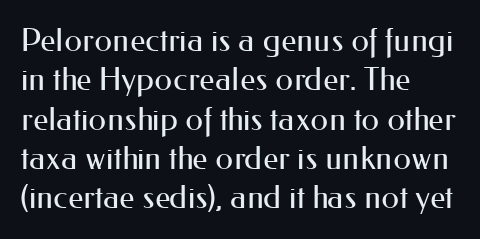
The characters are drawn with everyday or finer stroke widths. The rendering uses natural spacing where letterforms have individual widths. This is sans-serif lettering, the kind often seen on screens and signage. Tracking here is standard; glyphs follow each other at the usual distance. Descender tails drop into unmarked territory.
